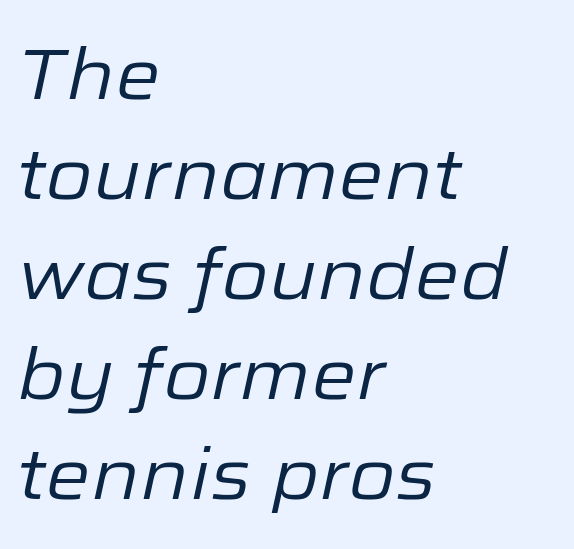
Q: Is the text bold? A: No.
Q: Is the text italic (slanted)? A: Yes, it leans right by about 12 degrees.
Q: Is the text underlined? A: No.
Q: How is the paragraph aligned? A: Left-aligned.
Q: Is the spacing between letters normal or unusually wide? A: Normal.
Q: Is the spacing between lines tight, normal or loose? A: Normal.
Q: Width (condensed, normal, or wide)? A: Normal.
Q: Stroke contrast? A: Low.
Q: x-height? A: Medium.
Q: Monospaced? A: No.
